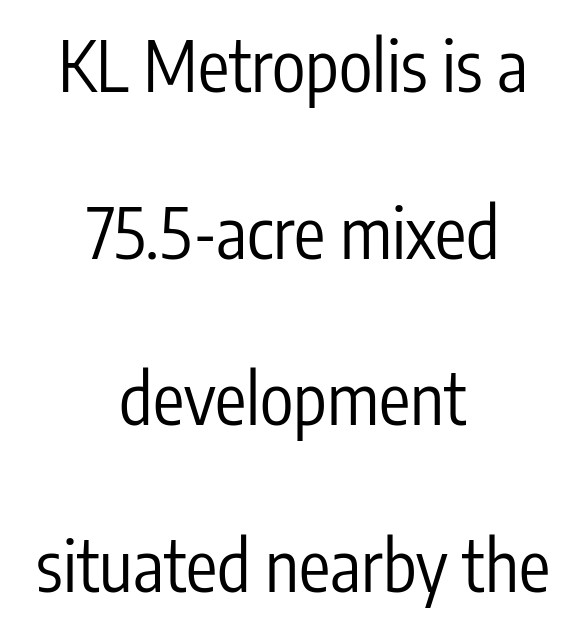
The image shows 70 px regular-weight, condensed sans-serif type, upright; set centered, loose line spacing (2.38x), normal letter spacing, not underlined; low stroke contrast and a medium x-height.
